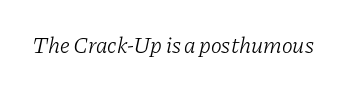
{"italic": "yes", "lean": "right", "slant_degrees": 11, "bold": "no", "underline": "no", "letter_spacing": "normal", "letter_spacing_em": 0.0, "glyph_px": 23}
